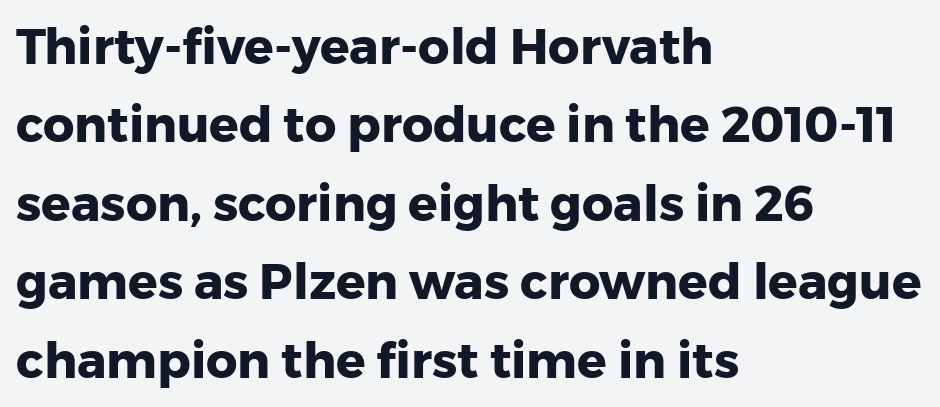
Q: Is the text bold? A: Yes.
Q: Is the text italic (slanted)? A: No, it is upright.
Q: Is the typeface a serif or a sans-serif typeface? A: Sans-serif.
Q: Is the text underlined? A: No.
Q: How is the paragraph aligned? A: Left-aligned.
Q: Is the spacing between letters normal or unusually wide? A: Normal.
Q: Is the spacing between lines tight, normal or loose? A: Normal.
Q: Width (condensed, normal, or wide)? A: Normal.
Q: Stroke contrast? A: Low.
Q: x-height? A: Medium.
Q: Monospaced? A: No.
